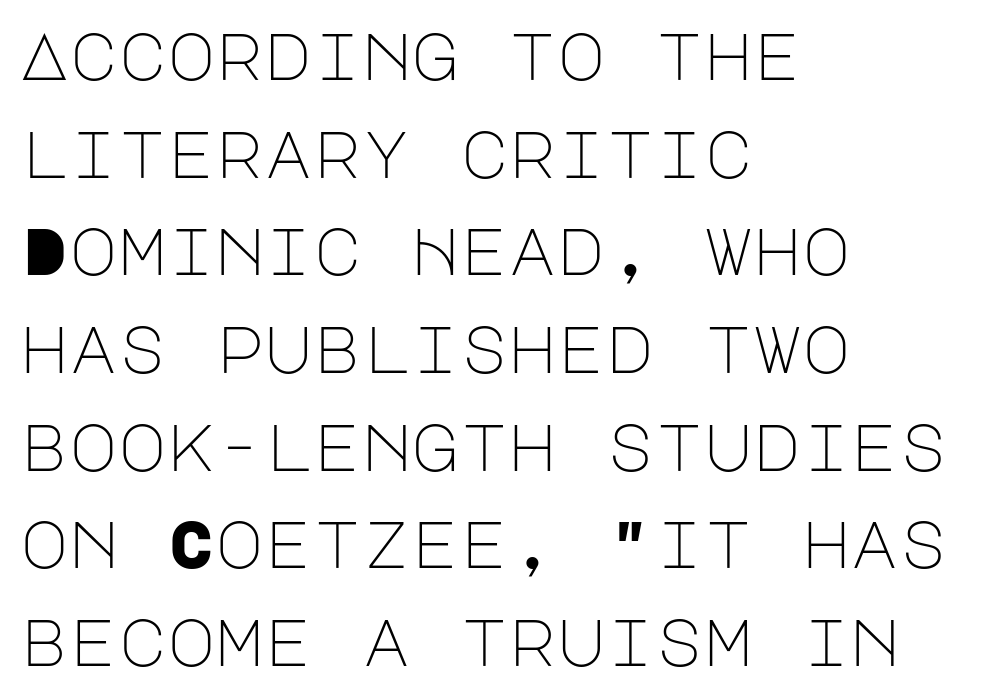
Q: Is the text bold? A: No.
Q: Is the text italic (slanted)? A: No, it is upright.
Q: Is the typeface a serif or a sans-serif typeface? A: Sans-serif.
Q: Is the text underlined? A: No.
Q: How is the paragraph aligned? A: Left-aligned.
Q: Is the spacing between letters normal or unusually wide? A: Normal.
Q: Is the spacing between lines tight, normal or loose? A: Normal.
Q: Width (condensed, normal, or wide)? A: Normal.
Q: Stroke contrast? A: Low.
Q: x-height? A: Large.
